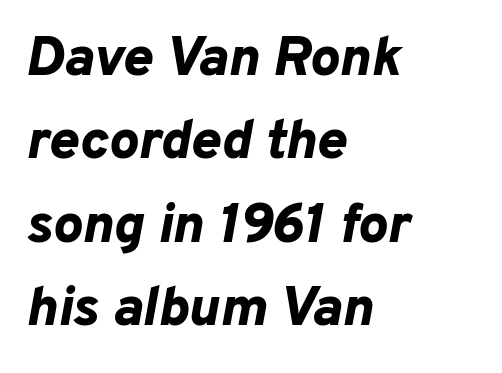
Beneath every word, the page is bare. Visually the block forms a straight wall on the left and a jagged coastline on the right. In terms of weight, the rendering is a true, heavy bold. Here the glyphs are tracked normally, forming tight word shapes.
